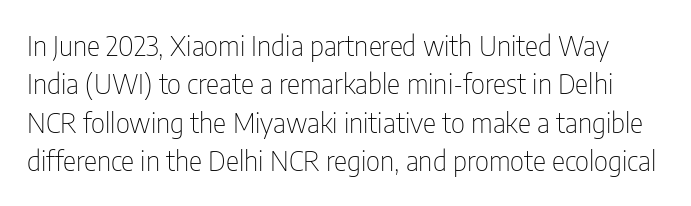
Q: Is the text bold? A: No.
Q: Is the text italic (slanted)? A: No, it is upright.
Q: Is the typeface a serif or a sans-serif typeface? A: Sans-serif.
Q: Is the text underlined? A: No.
Q: Is the spacing between letters normal or unusually wide? A: Normal.
Q: Is the spacing between lines tight, normal or loose? A: Normal.
Q: Width (condensed, normal, or wide)? A: Condensed.
Q: Stroke contrast? A: Low.
Q: x-height? A: Medium.
Q: Monospaced? A: No.
